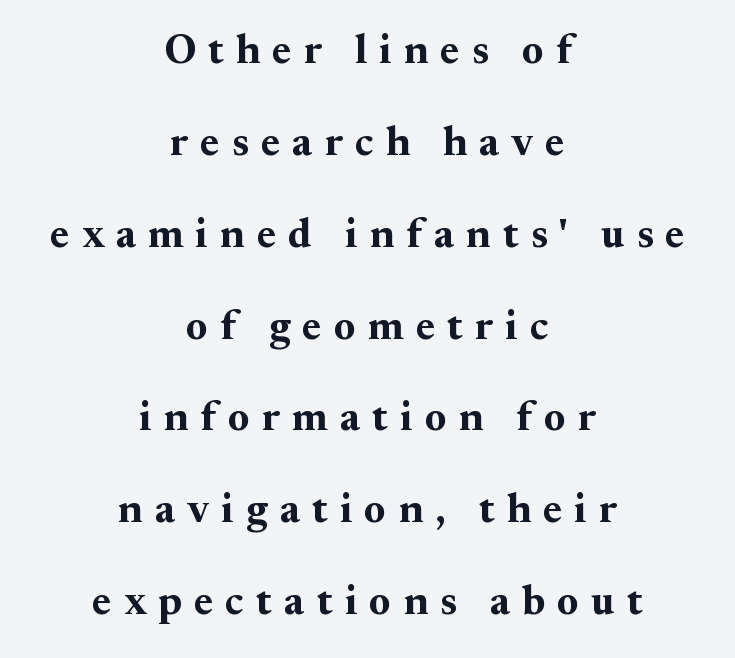
{"serif": "yes", "italic": "no", "bold": "yes", "weight": "bold", "width": "normal", "stroke_contrast": "medium", "x_height": "small", "monospaced": "no", "underline": "no", "align": "center", "line_spacing": "loose", "line_spacing_ratio": 2.24, "letter_spacing": "wide", "letter_spacing_em": 0.3, "glyph_px": 41}
